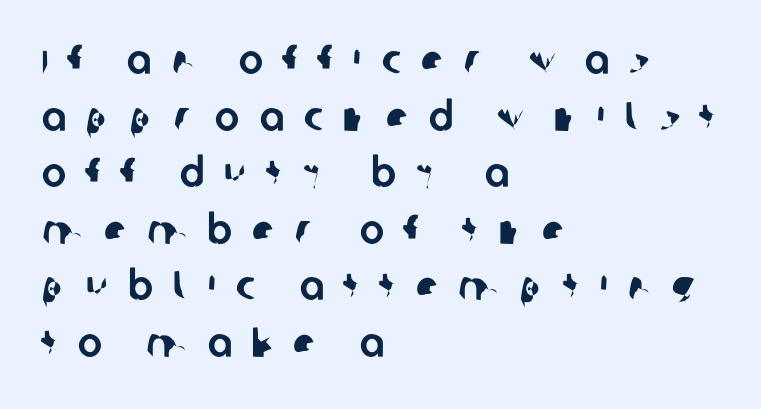
{"serif": "no", "width": "normal", "stroke_contrast": "low", "x_height": "large", "monospaced": "no", "underline": "no", "align": "left", "line_spacing": "normal", "line_spacing_ratio": 1.38, "letter_spacing": "wide", "letter_spacing_em": 0.49, "glyph_px": 41}
